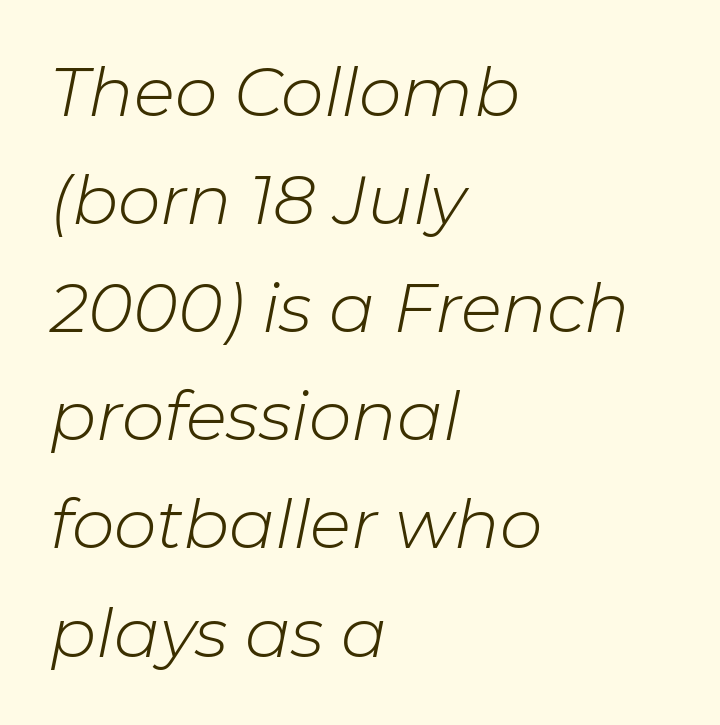
Q: Is the text bold? A: No.
Q: Is the text italic (slanted)? A: Yes, it leans right by about 11 degrees.
Q: Is the text underlined? A: No.
Q: How is the paragraph aligned? A: Left-aligned.
Q: Is the spacing between letters normal or unusually wide? A: Normal.
Q: Is the spacing between lines tight, normal or loose? A: Normal.
Q: Width (condensed, normal, or wide)? A: Normal.
Q: Stroke contrast? A: Low.
Q: x-height? A: Medium.
Q: Monospaced? A: No.
